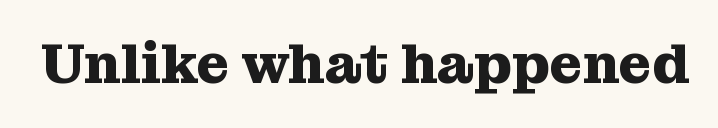
Q: Is the text bold? A: Yes.
Q: Is the text italic (slanted)? A: No, it is upright.
Q: Is the typeface a serif or a sans-serif typeface? A: Serif.
Q: Is the text underlined? A: No.
Q: Is the spacing between letters normal or unusually wide? A: Normal.
Q: Width (condensed, normal, or wide)? A: Normal.
Q: Stroke contrast? A: Medium.
Q: x-height? A: Medium.
Q: Monospaced? A: No.
